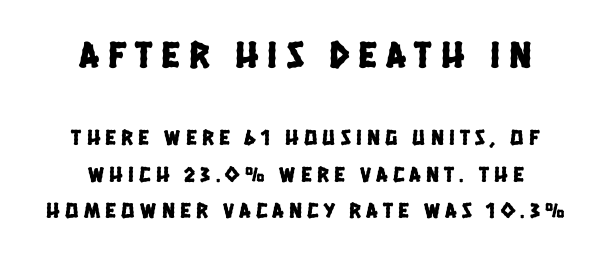
The image shows 38 px condensed sans-serif type; set centered, normal line spacing (1.67x), unusually wide letter spacing (+0.24 em), not underlined; the first (top) block is 1.73x larger; low stroke contrast and a large x-height.
